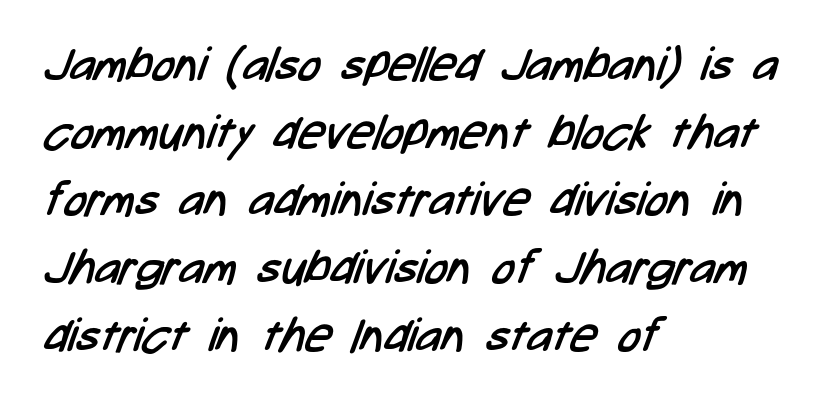
{"serif": "no", "bold": "no", "weight": "regular", "width": "condensed", "stroke_contrast": "low", "x_height": "medium", "monospaced": "no", "underline": "no", "align": "left", "line_spacing": "normal", "line_spacing_ratio": 1.44, "letter_spacing": "normal", "letter_spacing_em": 0.0, "glyph_px": 47}
